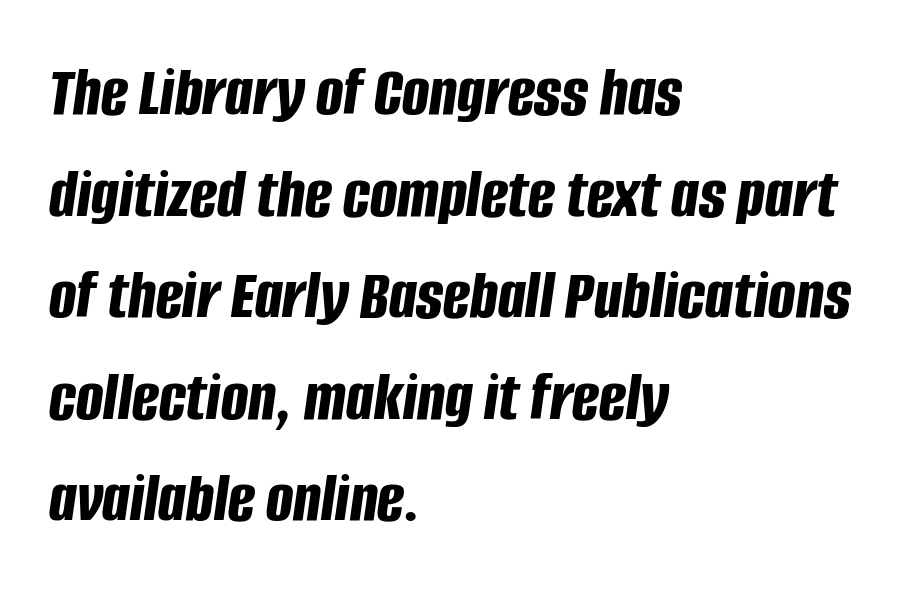
{"italic": "yes", "lean": "right", "slant_degrees": 8, "bold": "yes", "weight": "bold", "width": "condensed", "stroke_contrast": "low", "x_height": "large", "monospaced": "no", "underline": "no", "align": "left", "line_spacing": "normal", "line_spacing_ratio": 1.41, "letter_spacing": "normal", "letter_spacing_em": 0.0, "glyph_px": 72}
